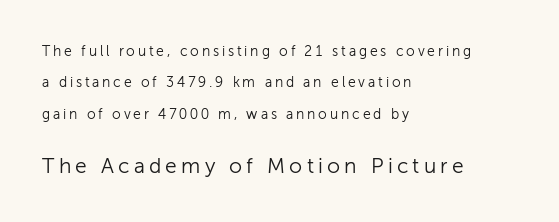
The image shows 21 px text type, upright; set left-aligned, loose line spacing (2.25x), unusually wide letter spacing (+0.2 em), not underlined; the second (bottom) block is 1.5x larger.
